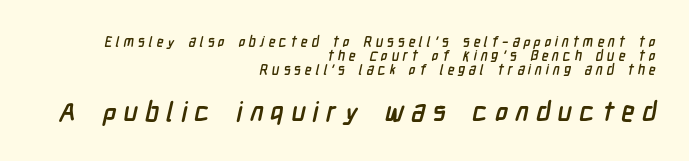
Q: Is the text bold? A: Yes.
Q: Is the text underlined? A: No.
Q: How is the paragraph aligned? A: Right-aligned.
Q: Is the spacing between letters normal or unusually wide? A: Unusually wide.
Q: Is the spacing between lines tight, normal or loose? A: Tight.
Q: Which block of text is set in a larger size, the first (top) or the second (bottom)? A: The second (bottom) one.
